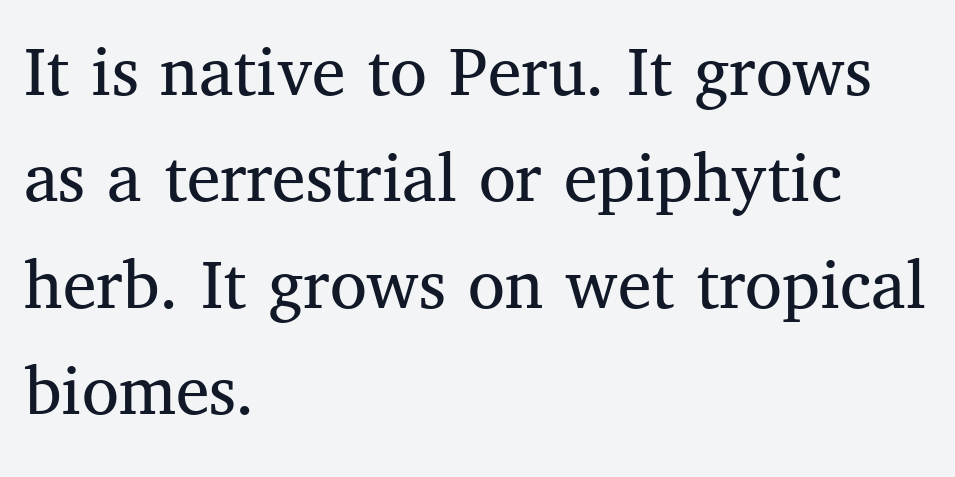
The image shows 75 px regular-weight serif type, upright; set left-aligned, normal line spacing (1.42x), normal letter spacing, not underlined; medium stroke contrast and a medium x-height.
